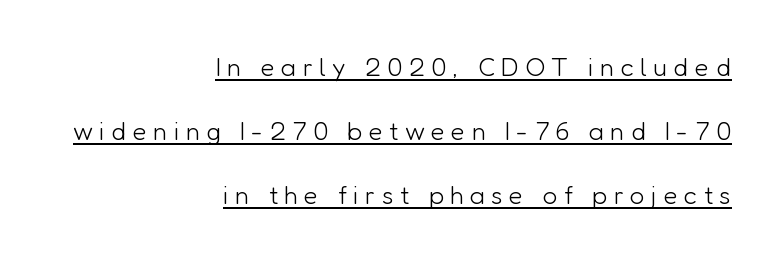
Q: Is the text bold? A: No.
Q: Is the text italic (slanted)? A: No, it is upright.
Q: Is the text underlined? A: Yes.
Q: How is the paragraph aligned? A: Right-aligned.
Q: Is the spacing between letters normal or unusually wide? A: Unusually wide.
Q: Is the spacing between lines tight, normal or loose? A: Loose.
